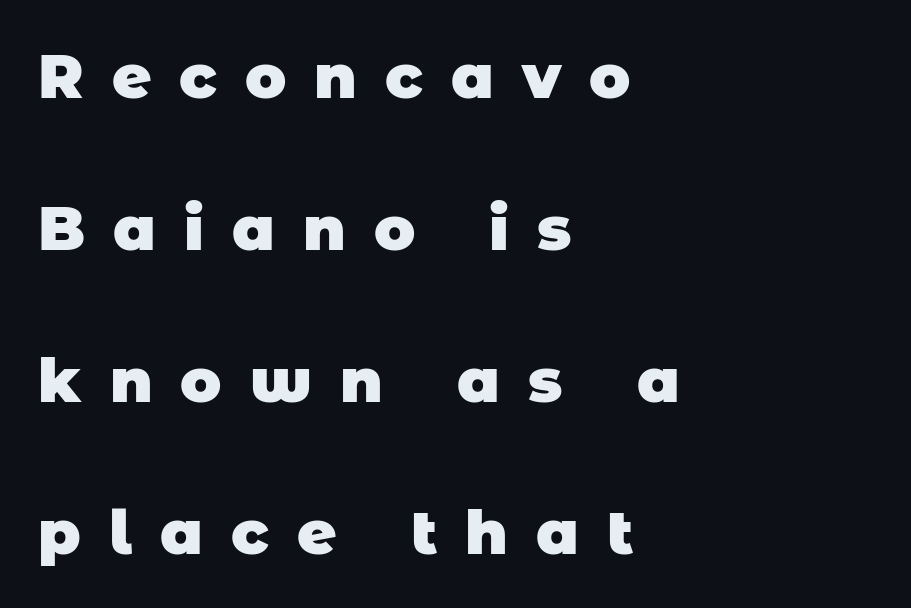
The typesetter chose a ragged-right arrangement here. Unlike a traditional serif, this face leaves its strokes unadorned. Typesetter's note: full bold, strokes at maximum text heaviness. Character widths vary here, with narrow letters taking less room than wide ones.
